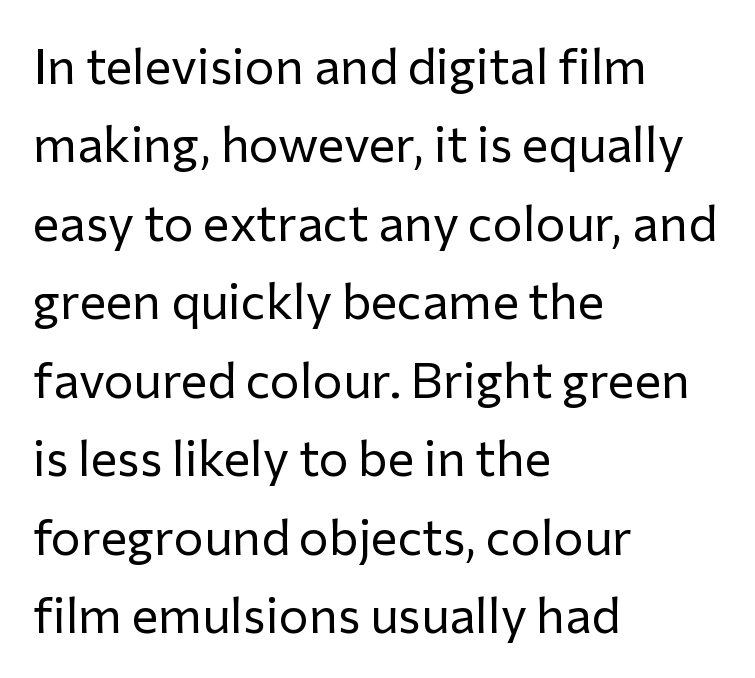
The image shows 50 px regular-weight sans-serif type, upright; set left-aligned, normal line spacing (1.57x), normal letter spacing, not underlined; low stroke contrast and a medium x-height.
